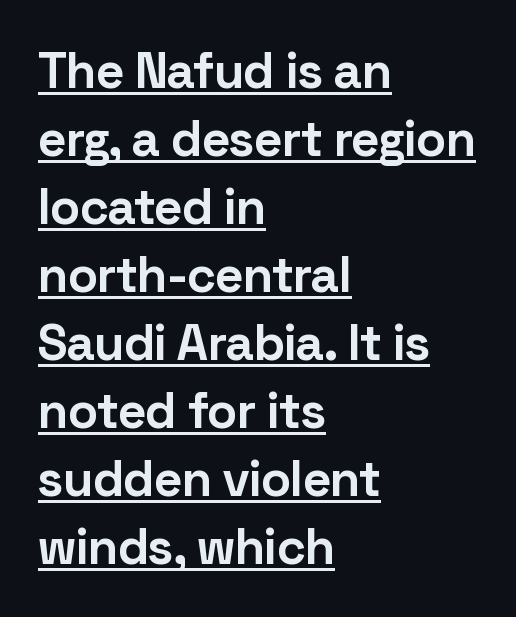
Q: Is the text bold? A: Yes.
Q: Is the text italic (slanted)? A: No, it is upright.
Q: Is the typeface a serif or a sans-serif typeface? A: Sans-serif.
Q: Is the text underlined? A: Yes.
Q: How is the paragraph aligned? A: Left-aligned.
Q: Is the spacing between letters normal or unusually wide? A: Normal.
Q: Is the spacing between lines tight, normal or loose? A: Normal.
Q: Width (condensed, normal, or wide)? A: Normal.
Q: Stroke contrast? A: Low.
Q: x-height? A: Medium.
Q: Monospaced? A: No.
